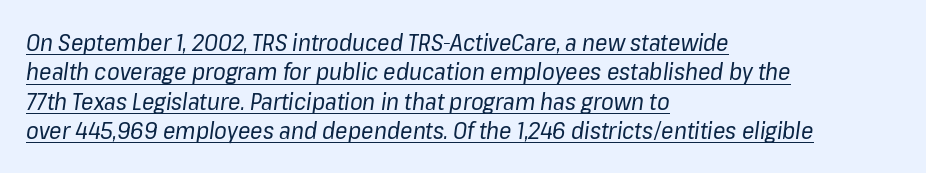
{"italic": "yes", "lean": "right", "slant_degrees": 8, "bold": "no", "underline": "yes", "align": "left", "line_spacing": "normal", "line_spacing_ratio": 1.28, "letter_spacing": "normal", "letter_spacing_em": 0.0, "glyph_px": 23}
